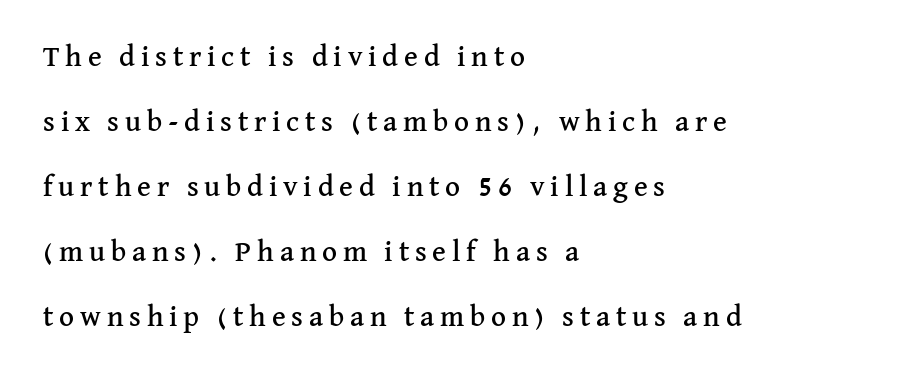
The image shows 29 px serif type, upright; set left-aligned, loose line spacing (2.24x), unusually wide letter spacing (+0.2 em), not underlined; medium stroke contrast and a medium x-height.
